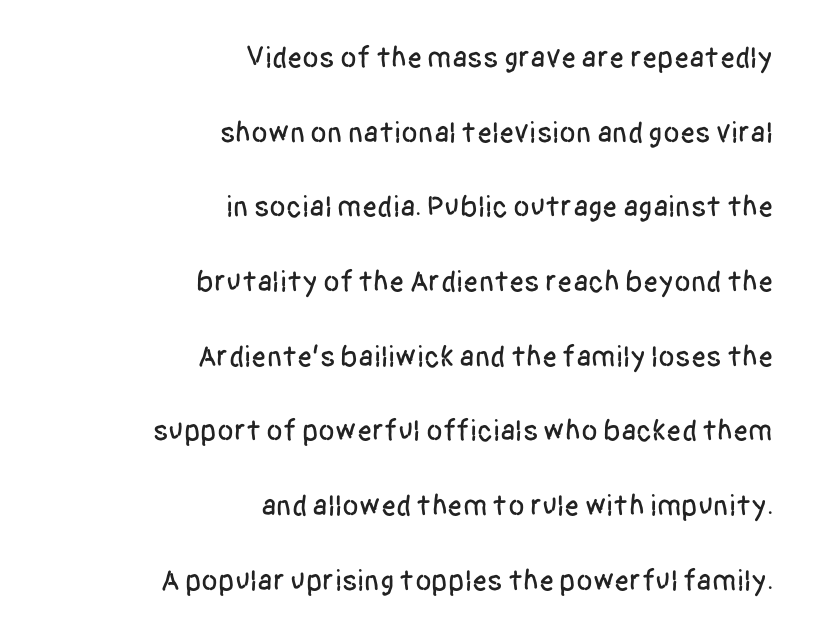
The image shows 30 px condensed sans-serif type, upright; set right-aligned, loose line spacing (2.49x), normal letter spacing, not underlined; low stroke contrast and a large x-height.
